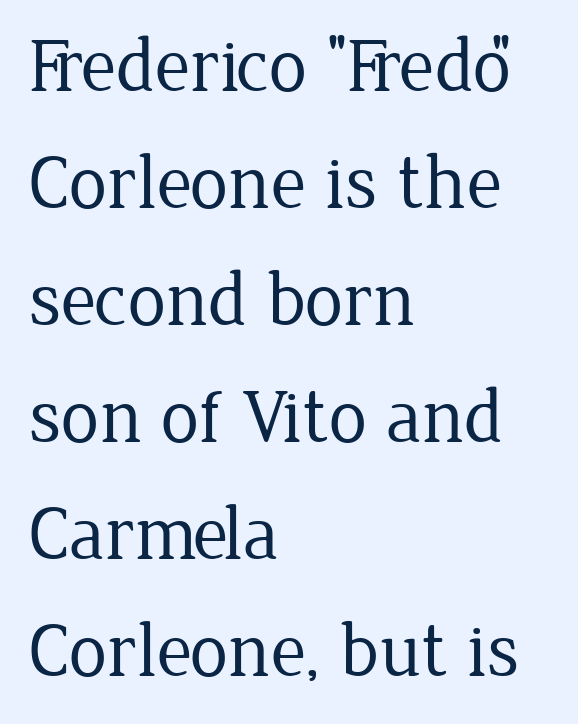
{"serif": "yes", "italic": "no", "bold": "no", "weight": "regular", "width": "normal", "stroke_contrast": "low", "x_height": "medium", "monospaced": "no", "underline": "no", "align": "left", "line_spacing": "normal", "line_spacing_ratio": 1.52, "letter_spacing": "normal", "letter_spacing_em": 0.0, "glyph_px": 77}
